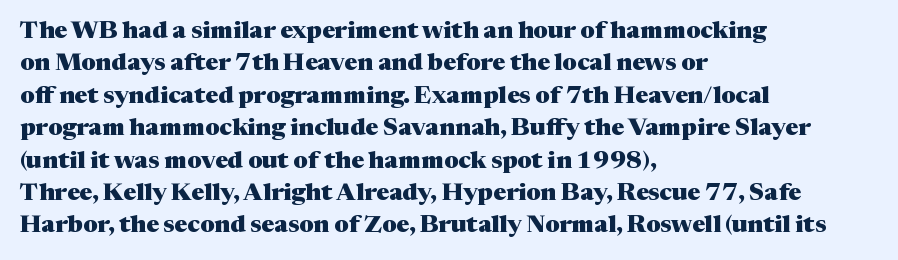
The image shows 24 px bold type, upright; set left-aligned, normal line spacing (1.35x), normal letter spacing, not underlined.
